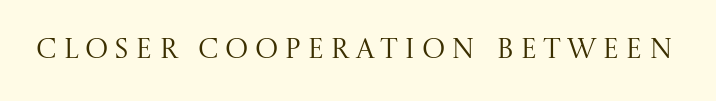
The image shows 28 px regular-weight serif type, upright; set unusually wide letter spacing (+0.22 em), not underlined; medium stroke contrast and a large x-height.
